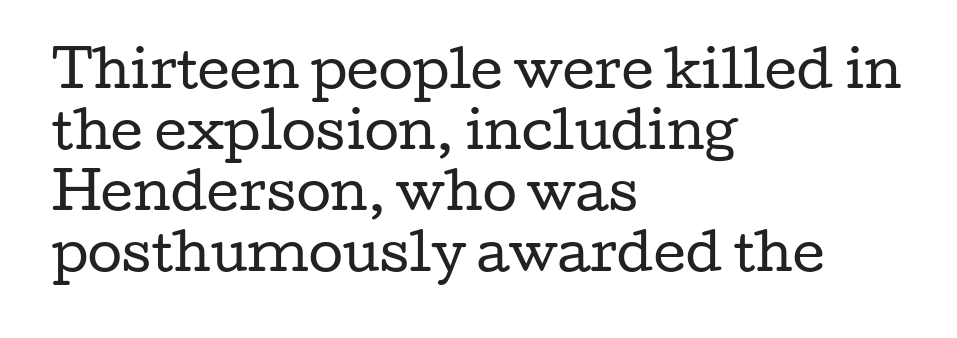
{"serif": "yes", "italic": "no", "bold": "no", "weight": "regular", "width": "wide", "stroke_contrast": "low", "x_height": "medium", "monospaced": "no", "underline": "no", "align": "left", "line_spacing_ratio": 1.22, "letter_spacing": "normal", "letter_spacing_em": 0.0, "glyph_px": 50}
